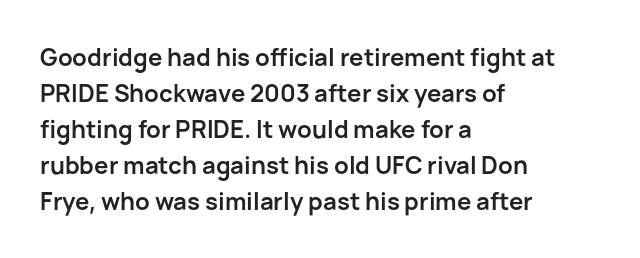
These lines are set flush left with a ragged right edge. Upright lettering throughout. Compared with typical body copy, the letter spacing here is the same. The line-height multiplier appears to be the usual default.
